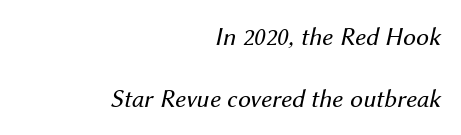
{"italic": "yes", "lean": "right", "slant_degrees": 12, "bold": "no", "underline": "no", "align": "right", "line_spacing": "loose", "line_spacing_ratio": 2.37, "letter_spacing": "normal", "letter_spacing_em": 0.0, "glyph_px": 26}
